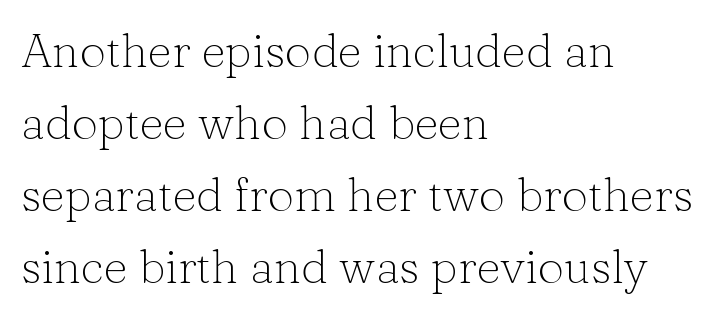
Q: Is the text bold? A: No.
Q: Is the text italic (slanted)? A: No, it is upright.
Q: Is the typeface a serif or a sans-serif typeface? A: Serif.
Q: Is the text underlined? A: No.
Q: How is the paragraph aligned? A: Left-aligned.
Q: Is the spacing between letters normal or unusually wide? A: Normal.
Q: Is the spacing between lines tight, normal or loose? A: Normal.
Q: Width (condensed, normal, or wide)? A: Normal.
Q: Stroke contrast? A: Low.
Q: x-height? A: Medium.
Q: Monospaced? A: No.
